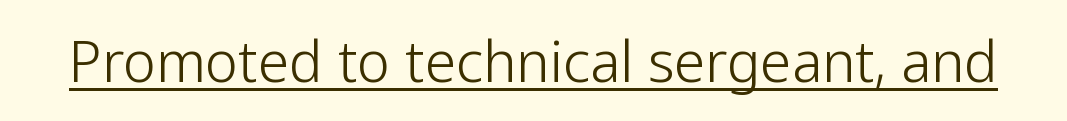
{"serif": "no", "italic": "no", "bold": "no", "weight": "light", "width": "normal", "stroke_contrast": "low", "x_height": "medium", "monospaced": "no", "underline": "yes", "letter_spacing": "normal", "letter_spacing_em": 0.0, "glyph_px": 56}
